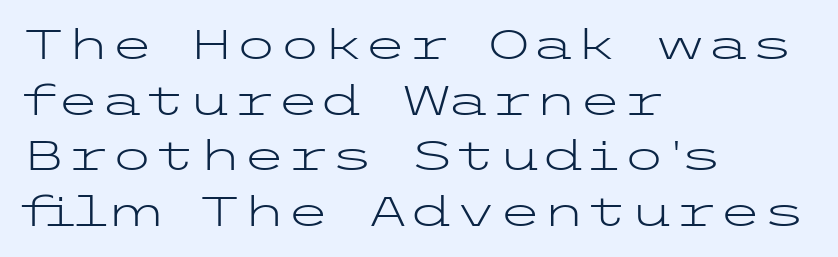
Stems and bowls with no extra thickness — not bold. Regarding serifs, this sample does without them. Evenly set lines give the paragraph a standard silhouette. Honestly, the letter spacing is just normal — you wouldn't notice it.
